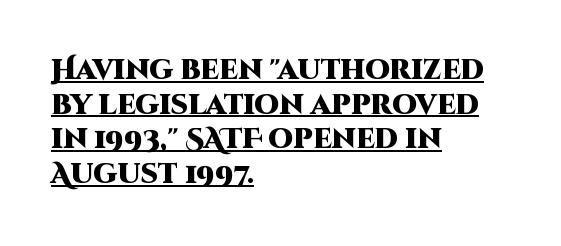
The image shows 28 px heavy sans-serif type, upright; set left-aligned, line spacing 1.24x, normal letter spacing, underlined; high stroke contrast and a large x-height.
